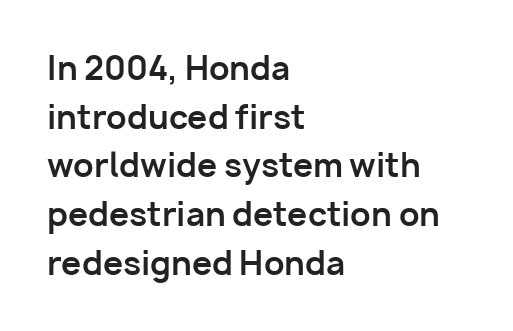
The image shows 32 px bold sans-serif type, upright; set left-aligned, normal line spacing (1.52x), normal letter spacing, not underlined; low stroke contrast and a medium x-height.
